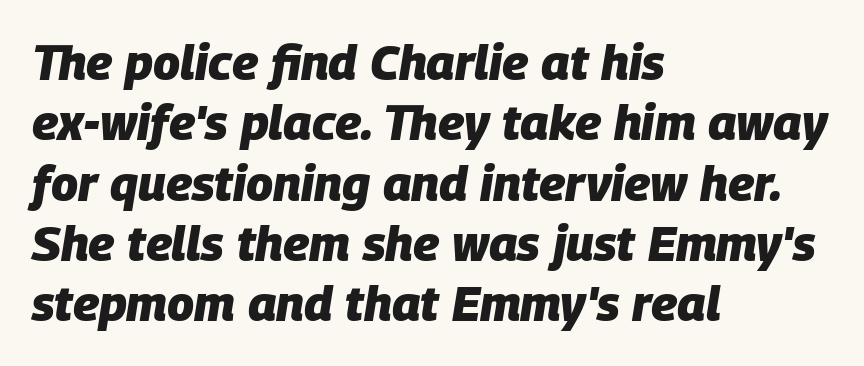
Pretty heavy lettering here — definitely bold. Looks like regular typesetting: each glyph gets only the width it needs. Bare-footed words on every line. Short and long lines alike share a common starting point at left. Emphasis-style slanted type is in use. Compared with typical body copy, the letter spacing here is the same.
